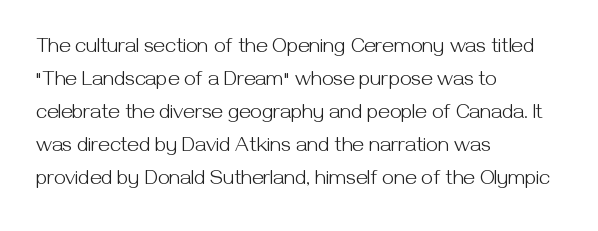
Q: Is the text bold? A: No.
Q: Is the text italic (slanted)? A: No, it is upright.
Q: Is the text underlined? A: No.
Q: How is the paragraph aligned? A: Left-aligned.
Q: Is the spacing between letters normal or unusually wide? A: Normal.
Q: Is the spacing between lines tight, normal or loose? A: Normal.
